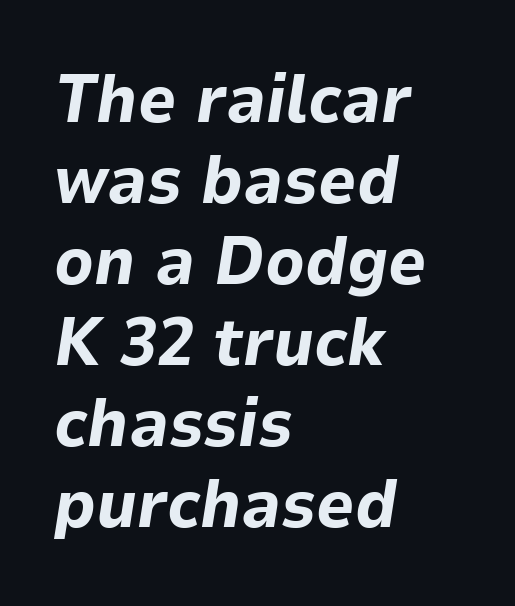
{"italic": "yes", "lean": "right", "slant_degrees": 9, "bold": "yes", "weight": "bold", "width": "normal", "stroke_contrast": "low", "x_height": "medium", "monospaced": "no", "underline": "no", "align": "left", "line_spacing_ratio": 1.21, "letter_spacing": "normal", "letter_spacing_em": 0.0, "glyph_px": 67}
